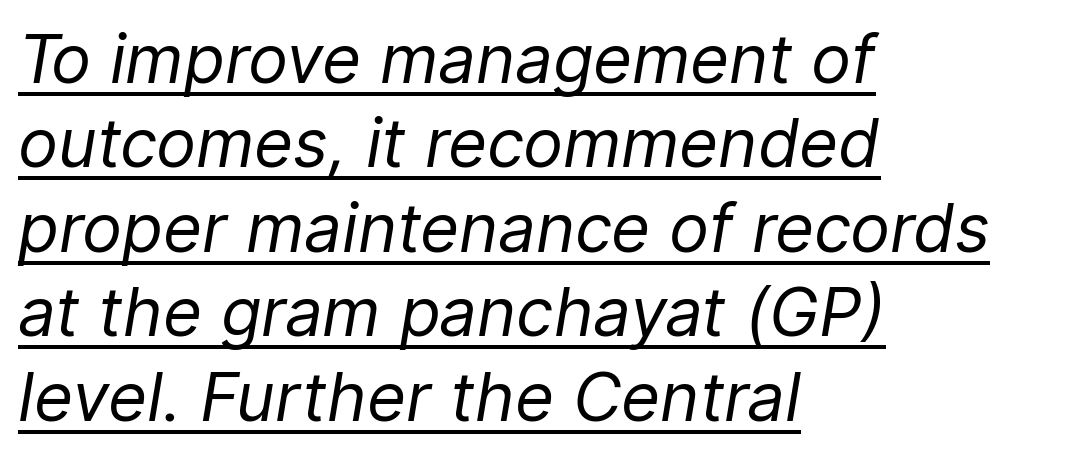
The image shows 67 px regular-weight type, italic (leaning right); set left-aligned, normal line spacing (1.26x), normal letter spacing, underlined; low stroke contrast and a medium x-height.
